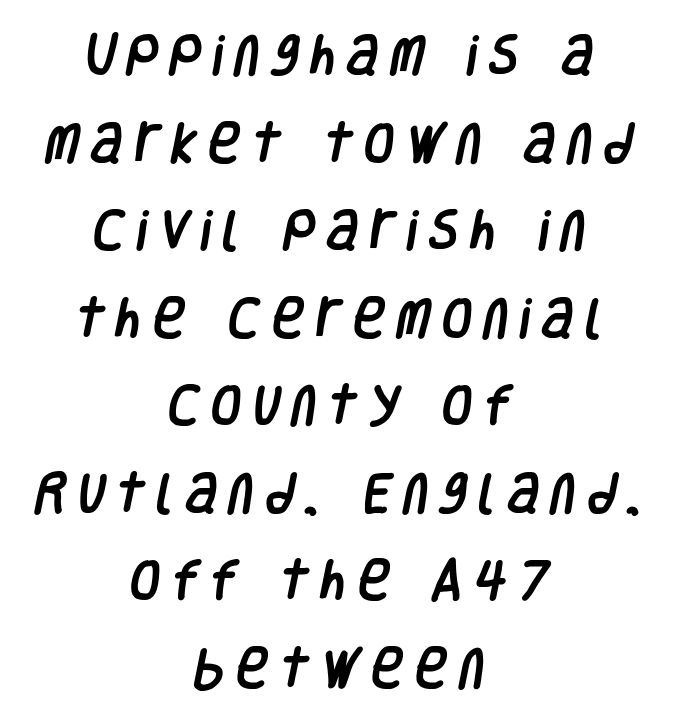
{"serif": "no", "width": "condensed", "stroke_contrast": "low", "x_height": "large", "monospaced": "no", "underline": "no", "align": "center", "line_spacing": "loose", "line_spacing_ratio": 1.99, "letter_spacing": "wide", "letter_spacing_em": 0.26, "glyph_px": 44}
